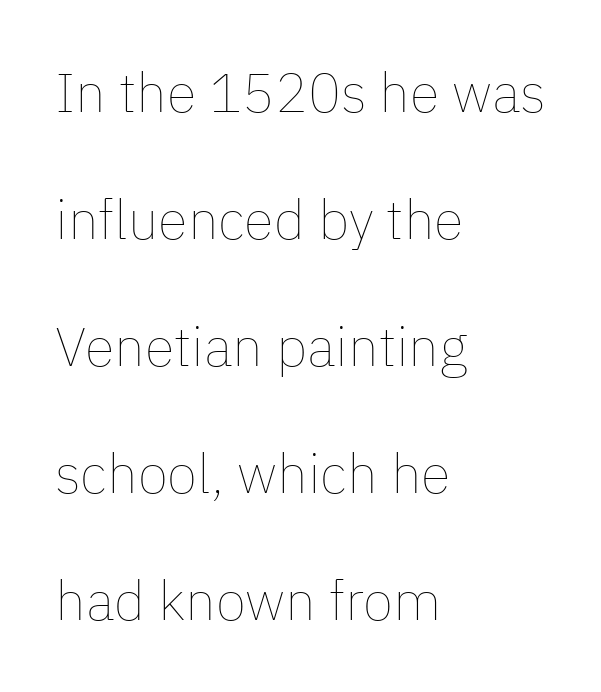
The paragraph has a hard left edge and a soft right edge. Rendered with straight, roman letterforms. Weight: regular or lighter. Observe the ordinary spacing: letters are neighbours, not strangers. Note the varied advance widths — an 'i' is clearly narrower than an 'm'.
